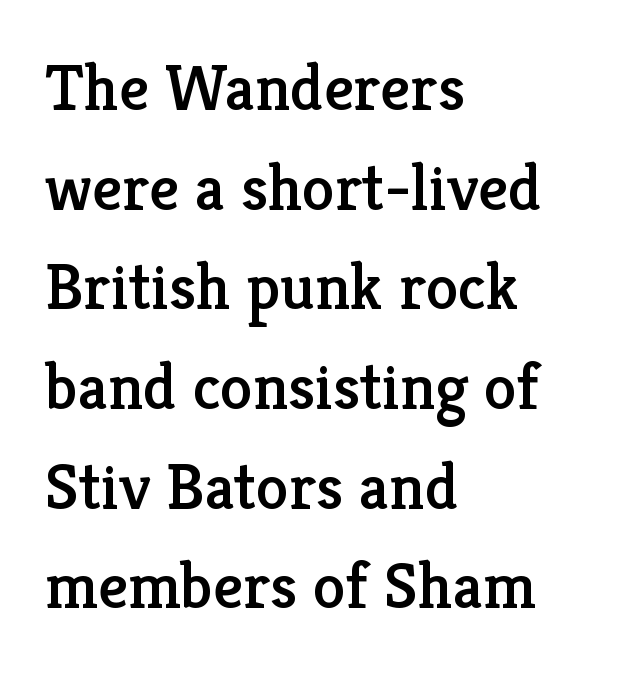
{"serif": "yes", "italic": "no", "width": "normal", "stroke_contrast": "low", "x_height": "medium", "monospaced": "no", "underline": "no", "align": "left", "line_spacing": "normal", "line_spacing_ratio": 1.51, "letter_spacing": "normal", "letter_spacing_em": 0.0, "glyph_px": 66}
